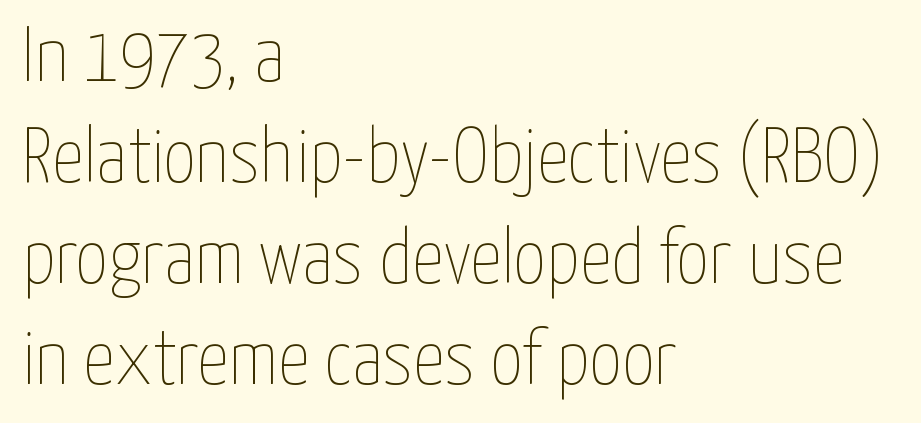
{"italic": "no", "bold": "no", "weight": "thin", "width": "condensed", "stroke_contrast": "low", "x_height": "medium", "monospaced": "no", "underline": "no", "align": "left", "line_spacing": "normal", "line_spacing_ratio": 1.28, "letter_spacing": "normal", "letter_spacing_em": 0.0, "glyph_px": 79}
